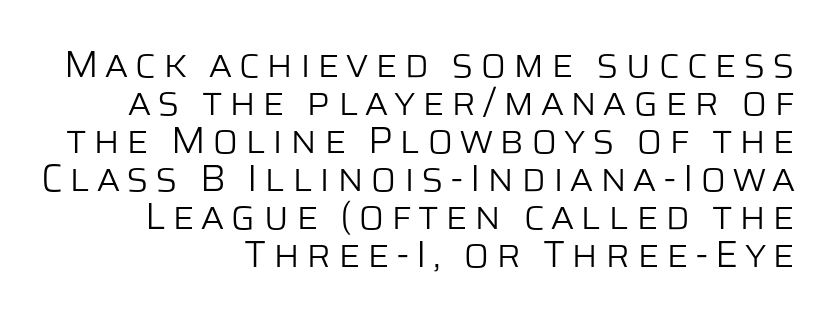
Q: Is the text bold? A: No.
Q: Is the text italic (slanted)? A: No, it is upright.
Q: Is the typeface a serif or a sans-serif typeface? A: Sans-serif.
Q: Is the text underlined? A: No.
Q: How is the paragraph aligned? A: Right-aligned.
Q: Is the spacing between lines tight, normal or loose? A: Tight.
Q: Width (condensed, normal, or wide)? A: Normal.
Q: Stroke contrast? A: Low.
Q: x-height? A: Large.
Q: Monospaced? A: No.
